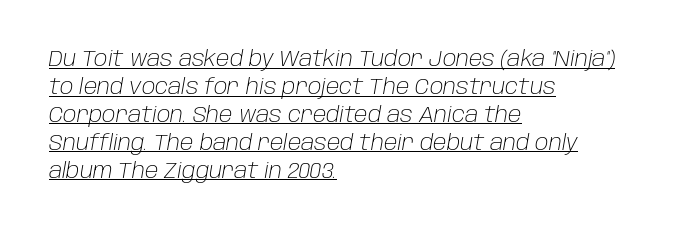
The image shows 21 px text type, italic (leaning right); set left-aligned, normal line spacing (1.33x), normal letter spacing, underlined.
